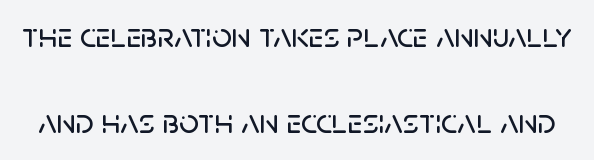
Q: Is the text italic (slanted)? A: No, it is upright.
Q: Is the typeface a serif or a sans-serif typeface? A: Sans-serif.
Q: Is the text underlined? A: No.
Q: Is the spacing between letters normal or unusually wide? A: Normal.
Q: Is the spacing between lines tight, normal or loose? A: Loose.
Q: Width (condensed, normal, or wide)? A: Normal.
Q: Stroke contrast? A: Low.
Q: x-height? A: Large.
Q: Monospaced? A: No.
